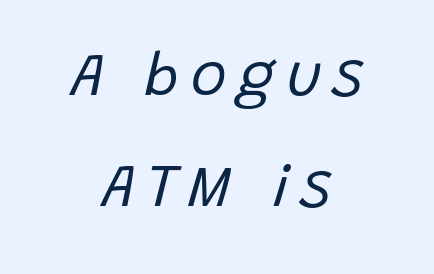
Casual observation: everything's sitting right in the middle. Plain, unruled lines of type. These glyphs show unthickened strokes, regular width or finer. Every character sits at an angle, as italics do. Proportional: the letters do not fall into vertical columns.
